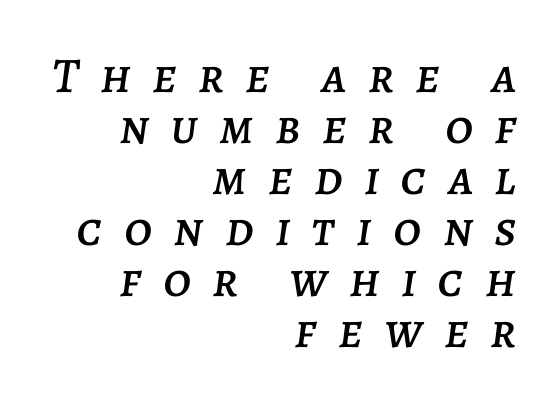
{"italic": "yes", "lean": "right", "slant_degrees": 7, "width": "normal", "stroke_contrast": "low", "x_height": "large", "monospaced": "no", "underline": "no", "align": "right", "line_spacing": "tight", "line_spacing_ratio": 1.02, "letter_spacing": "wide", "letter_spacing_em": 0.43, "glyph_px": 50}
